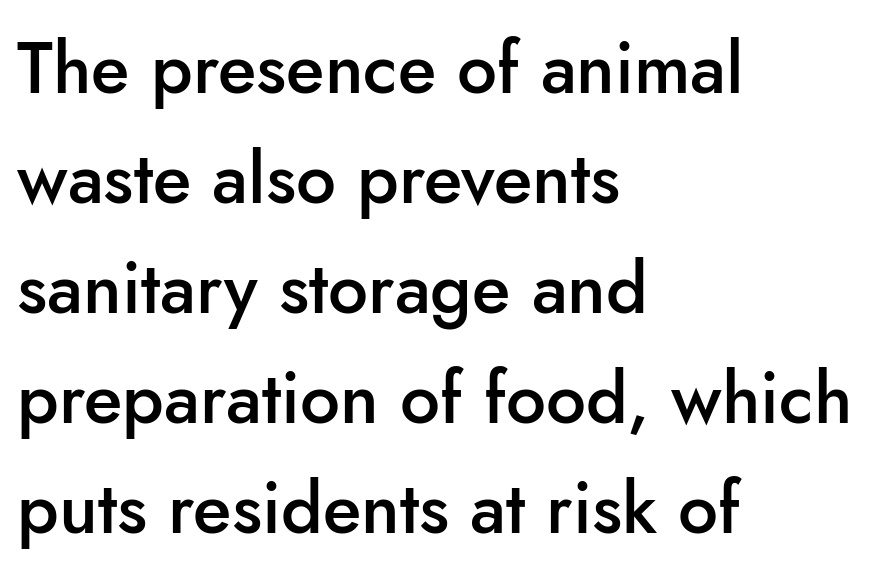
Q: Is the text bold? A: Semi-bold.
Q: Is the text italic (slanted)? A: No, it is upright.
Q: Is the typeface a serif or a sans-serif typeface? A: Sans-serif.
Q: Is the text underlined? A: No.
Q: How is the paragraph aligned? A: Left-aligned.
Q: Is the spacing between letters normal or unusually wide? A: Normal.
Q: Is the spacing between lines tight, normal or loose? A: Normal.
Q: Width (condensed, normal, or wide)? A: Normal.
Q: Stroke contrast? A: Low.
Q: x-height? A: Small.
Q: Monospaced? A: No.
